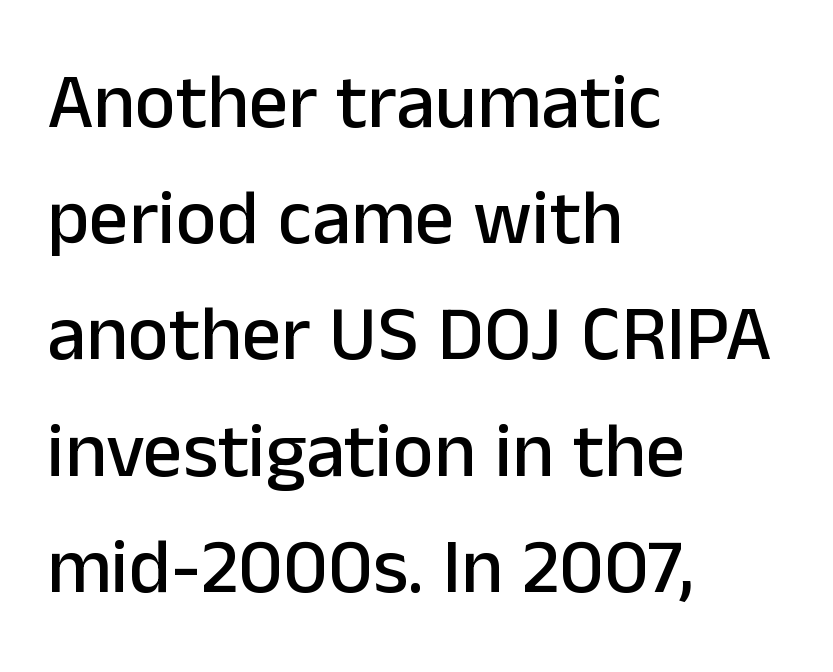
The image shows 78 px sans-serif type, upright; set left-aligned, normal line spacing (1.49x), normal letter spacing, not underlined; low stroke contrast and a medium x-height.
